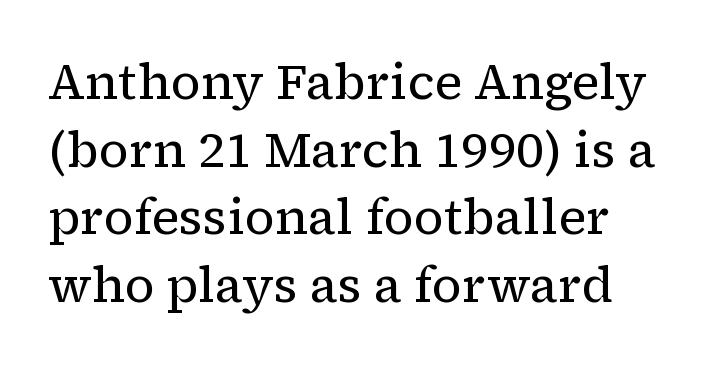
{"serif": "yes", "italic": "no", "bold": "no", "weight": "regular", "width": "normal", "stroke_contrast": "low", "x_height": "medium", "monospaced": "no", "underline": "no", "align": "left", "line_spacing": "normal", "line_spacing_ratio": 1.38, "letter_spacing": "normal", "letter_spacing_em": 0.0, "glyph_px": 49}
